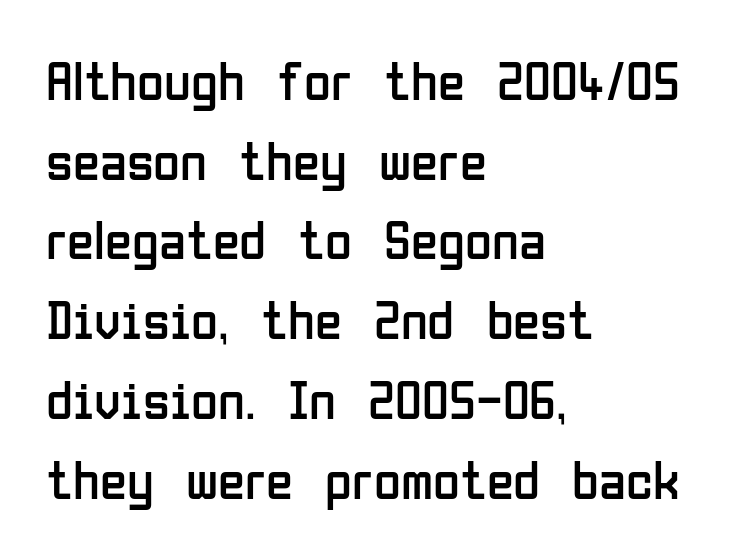
{"serif": "no", "italic": "no", "bold": "no", "weight": "regular", "width": "condensed", "stroke_contrast": "low", "x_height": "medium", "monospaced": "no", "underline": "no", "align": "left", "line_spacing": "normal", "line_spacing_ratio": 1.45, "letter_spacing": "normal", "letter_spacing_em": 0.0, "glyph_px": 55}
